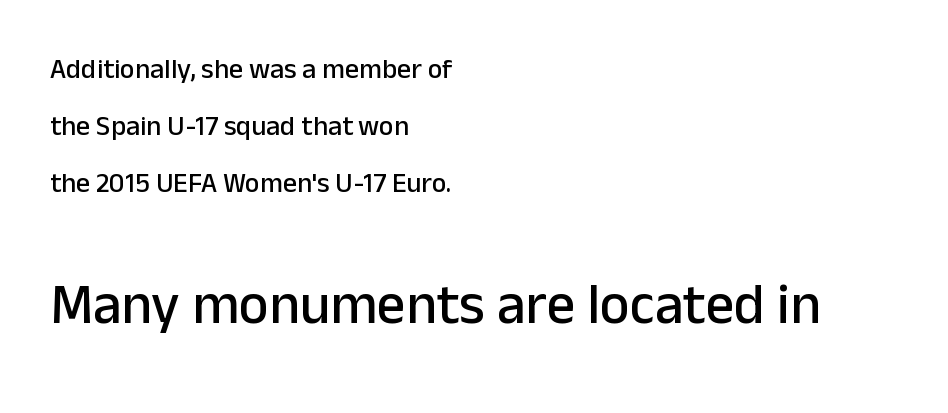
Line spacing here is loose. The letterforms sit shoulder to shoulder at normal distance. The passage shown is typeset with a sans-serif family. Do the characters align in a grid? No, the font is proportional. Caption: multi-line text, flush left, ragged right. The specimen omits any rule beneath the text block's lines.
